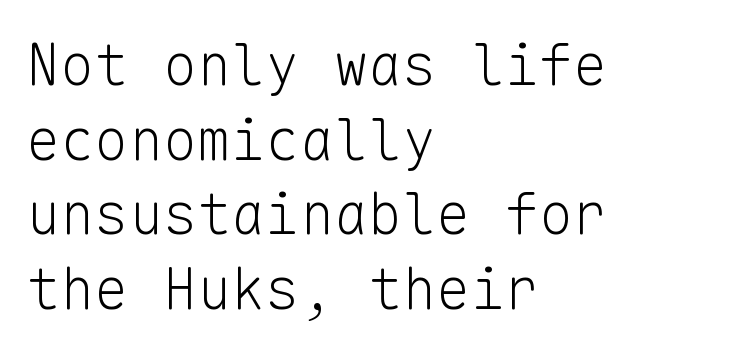
Q: Is the text bold? A: No.
Q: Is the text italic (slanted)? A: No, it is upright.
Q: Is the typeface a serif or a sans-serif typeface? A: Sans-serif.
Q: Is the text underlined? A: No.
Q: How is the paragraph aligned? A: Left-aligned.
Q: Is the spacing between letters normal or unusually wide? A: Normal.
Q: Is the spacing between lines tight, normal or loose? A: Normal.
Q: Width (condensed, normal, or wide)? A: Normal.
Q: Stroke contrast? A: Low.
Q: x-height? A: Medium.
Q: Monospaced? A: Yes.
